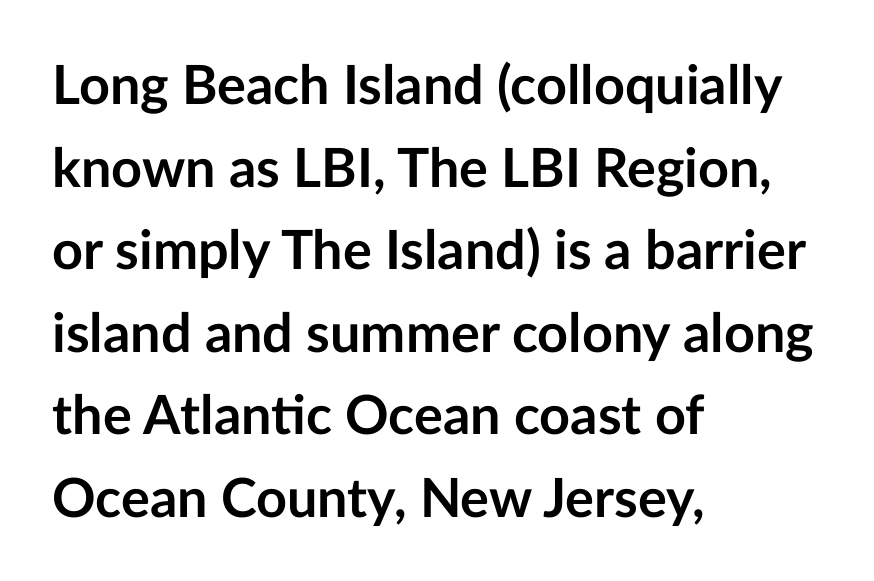
Vertical strokes here are truly vertical. The rag falls on the right side of this text block. Nothing unusual about the tracking: characters are spaced as the font intends. How would I describe the line gaps? Plain and ordinary.
